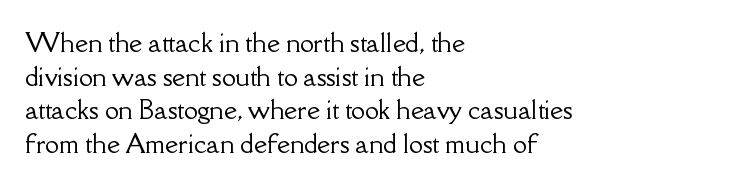
{"italic": "no", "underline": "no", "align": "left", "line_spacing": "normal", "line_spacing_ratio": 1.35, "letter_spacing": "normal", "letter_spacing_em": 0.0, "glyph_px": 25}
